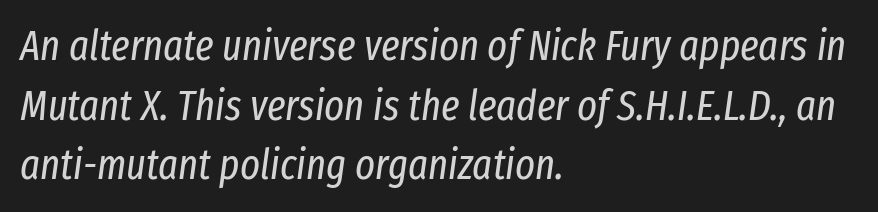
The image shows 42 px regular-weight, condensed type, italic (leaning right); set left-aligned, normal line spacing (1.42x), normal letter spacing, not underlined; low stroke contrast and a medium x-height.
